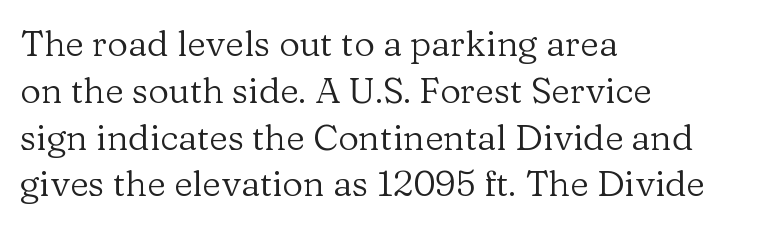
Q: Is the text bold? A: No.
Q: Is the text italic (slanted)? A: No, it is upright.
Q: Is the typeface a serif or a sans-serif typeface? A: Serif.
Q: Is the text underlined? A: No.
Q: How is the paragraph aligned? A: Left-aligned.
Q: Is the spacing between letters normal or unusually wide? A: Normal.
Q: Is the spacing between lines tight, normal or loose? A: Normal.
Q: Width (condensed, normal, or wide)? A: Normal.
Q: Stroke contrast? A: Low.
Q: x-height? A: Medium.
Q: Monospaced? A: No.
